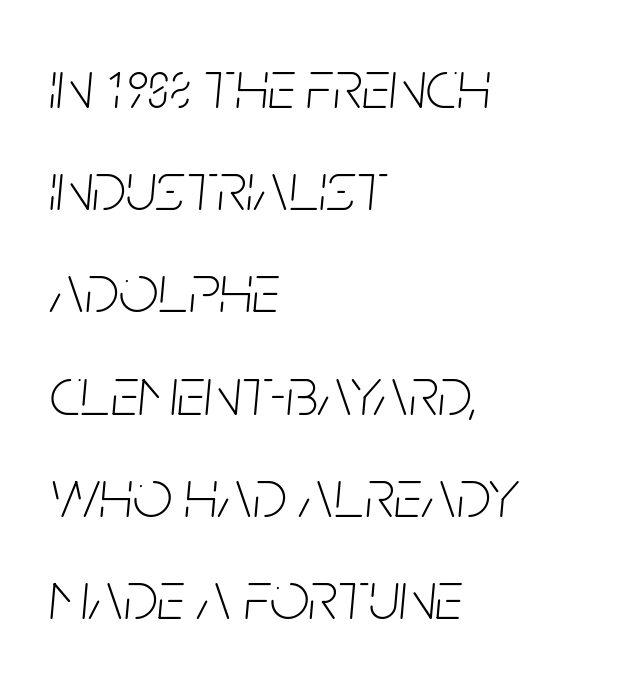
Q: Is the text bold? A: No.
Q: Is the text italic (slanted)? A: Yes, it leans right by about 5 degrees.
Q: Is the text underlined? A: No.
Q: How is the paragraph aligned? A: Left-aligned.
Q: Is the spacing between letters normal or unusually wide? A: Normal.
Q: Is the spacing between lines tight, normal or loose? A: Normal.
Q: Width (condensed, normal, or wide)? A: Condensed.
Q: Stroke contrast? A: Low.
Q: x-height? A: Large.
Q: Monospaced? A: No.
